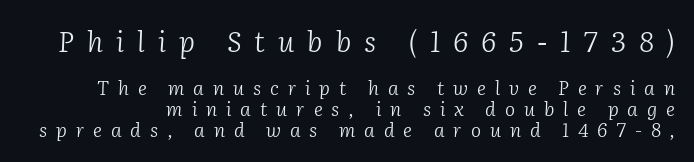
{"serif": "yes", "italic": "yes", "lean": "right", "slant_degrees": 2, "bold": "no", "weight": "light", "width": "normal", "stroke_contrast": "low", "x_height": "medium", "monospaced": "no", "underline": "no", "line_spacing": "tight", "line_spacing_ratio": 1.1, "letter_spacing": "wide", "letter_spacing_em": 0.47, "larger_block": "first", "size_ratio": 1.47, "glyph_px": 28}
